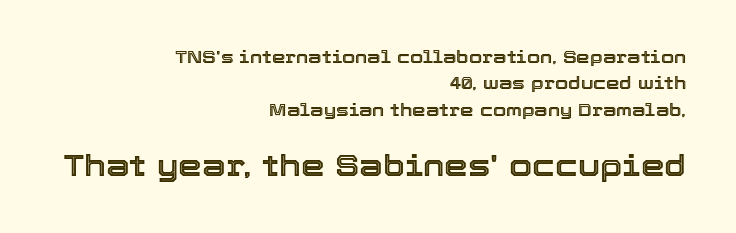
{"italic": "no", "width": "normal", "x_height": "medium", "monospaced": "no", "underline": "no", "align": "right", "line_spacing": "normal", "line_spacing_ratio": 1.55, "letter_spacing": "normal", "letter_spacing_em": 0.0, "larger_block": "second", "size_ratio": 1.76, "glyph_px": 30}
